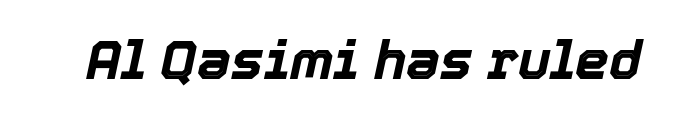
Q: Is the text bold? A: Yes.
Q: Is the text italic (slanted)? A: Yes, it leans right by about 12 degrees.
Q: Is the text underlined? A: No.
Q: Is the spacing between letters normal or unusually wide? A: Normal.
Q: Width (condensed, normal, or wide)? A: Normal.
Q: x-height? A: Medium.
Q: Monospaced? A: No.
